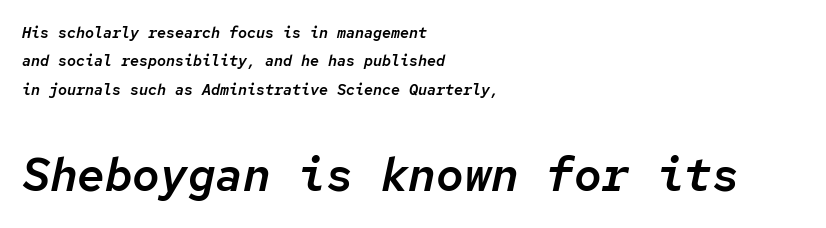
The passage shown is typed in a monospace face where columns stay perfectly aligned. Yep, that's italic — everything's leaning. The gaps between neighbouring characters are ordinary and unremarkable. The space beneath each line is pristine and unruled. Look at the glyph heights: the lower group is clearly the bigger setting. The lines are quadded left.
